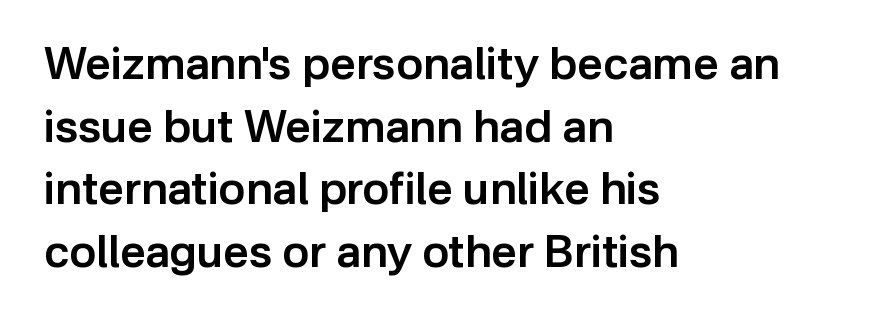
Regarding serifs, this sample does without them. Honestly, the row spacing looks completely unremarkable. This sample uses an upright cut, with every glyph sitting square on the baseline. The face used here is rendered with its standard letterfit. Caption: multi-line text, flush left, ragged right. Spacing verdict: proportional, widths tailored to each character.
